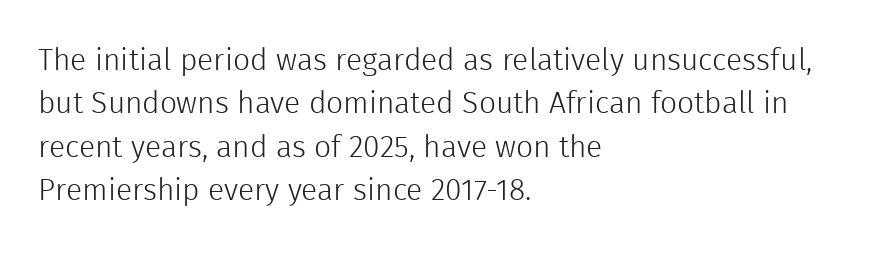
How are the letters spaced? Ordinarily, with no added tracking. The text was rendered using a sans face with plain stroke endings. Quick note: not italic, upright. Just letters on the line, the space beneath them empty. The passage shown is typed in a proportional face where columns would drift.
